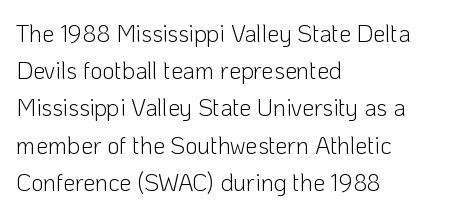
{"italic": "no", "bold": "no", "underline": "no", "align": "left", "line_spacing": "normal", "line_spacing_ratio": 1.55, "letter_spacing": "normal", "letter_spacing_em": 0.0, "glyph_px": 24}
